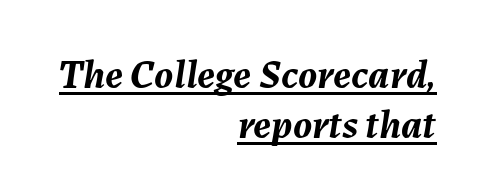
The image shows 41 px semibold type, italic (leaning right); set right-aligned, line spacing 1.23x, normal letter spacing, underlined; medium stroke contrast and a medium x-height.
